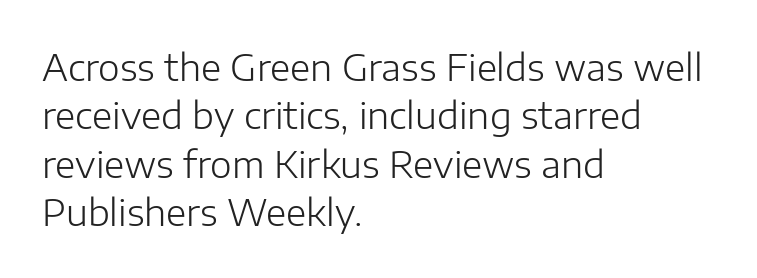
This is the regular roman posture of the typeface. Counters stay open thanks to moderate or lighter strokes. Anything drawn beneath the words? Only blank space. One-word summary of the alignment: left.
